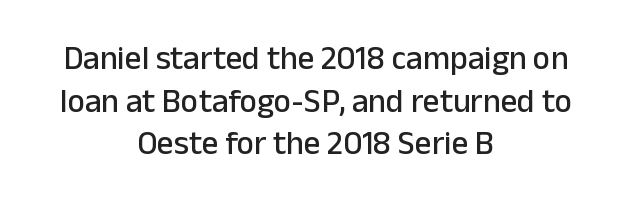
A student would call this center alignment; a typographer would say set centered. Vertical strokes here are truly vertical. Look at the bottom of the vertical strokes: they stop flat, with no serifs. Glyph-to-glyph distance matches everyday printed text. Character widths vary here, with narrow letters taking less room than wide ones. Check the space under the baseline: it is left empty.
